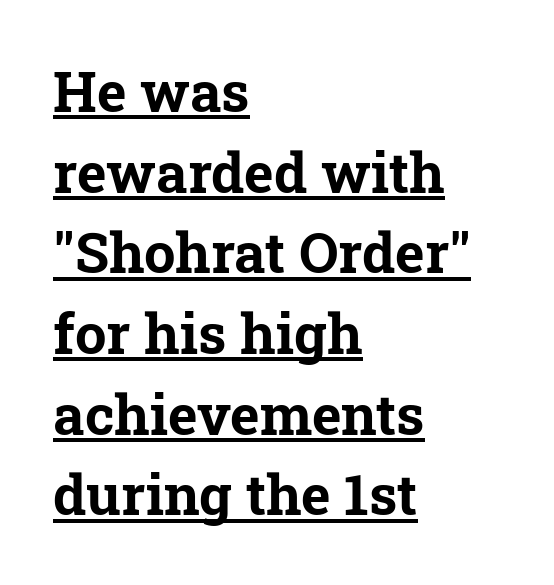
The image shows 56 px bold serif type; set left-aligned, normal line spacing (1.44x), normal letter spacing, underlined; low stroke contrast and a medium x-height.
